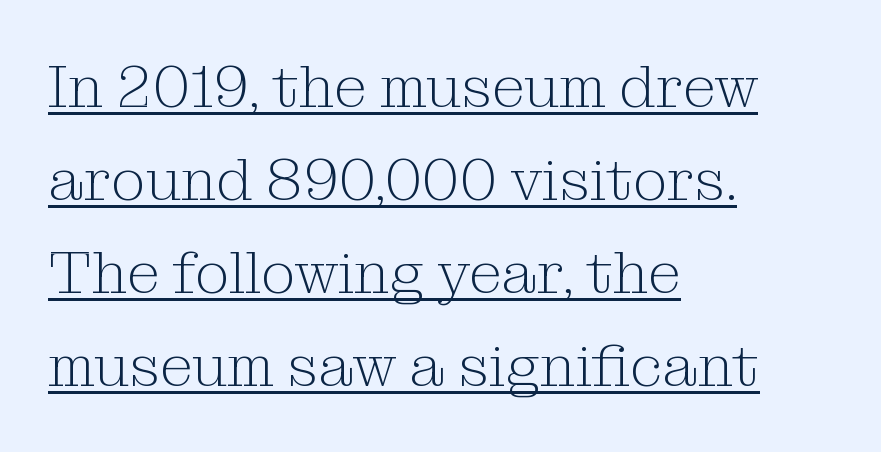
Q: Is the text bold? A: No.
Q: Is the text italic (slanted)? A: No, it is upright.
Q: Is the typeface a serif or a sans-serif typeface? A: Serif.
Q: Is the text underlined? A: Yes.
Q: How is the paragraph aligned? A: Left-aligned.
Q: Is the spacing between letters normal or unusually wide? A: Normal.
Q: Is the spacing between lines tight, normal or loose? A: Normal.
Q: Width (condensed, normal, or wide)? A: Normal.
Q: Stroke contrast? A: Medium.
Q: x-height? A: Medium.
Q: Monospaced? A: No.
